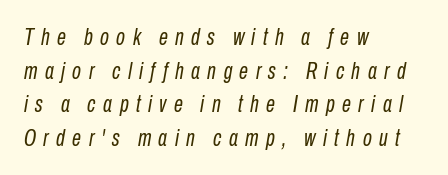
Look at the tracking — it's clearly loosened, letters drifting apart. Line starts are locked; line ends wander. The passage shown stacks its lines at a standard gap. Underline: absent. Each stroke keeps to a modest, everyday thickness or less. This sample uses an oblique cut, with every glyph tilted off the vertical.
